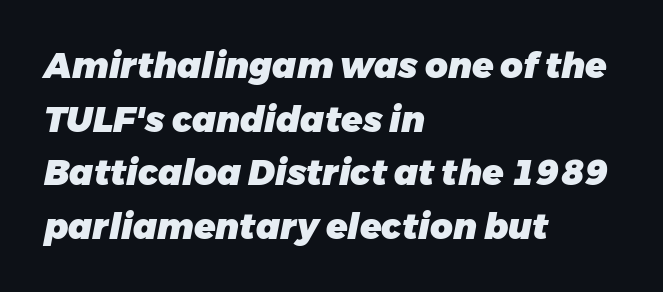
The image shows 35 px heavy type, italic (leaning right); set left-aligned, normal line spacing (1.53x), normal letter spacing, not underlined; low stroke contrast and a medium x-height.
